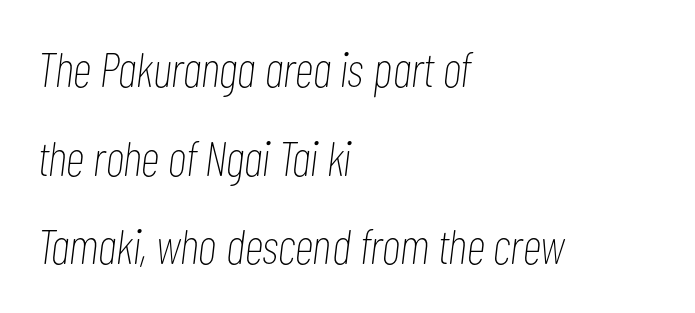
{"italic": "yes", "lean": "right", "slant_degrees": 7, "bold": "no", "weight": "thin", "width": "condensed", "stroke_contrast": "low", "x_height": "medium", "monospaced": "no", "underline": "no", "align": "left", "line_spacing_ratio": 1.81, "letter_spacing": "normal", "letter_spacing_em": 0.0, "glyph_px": 49}
